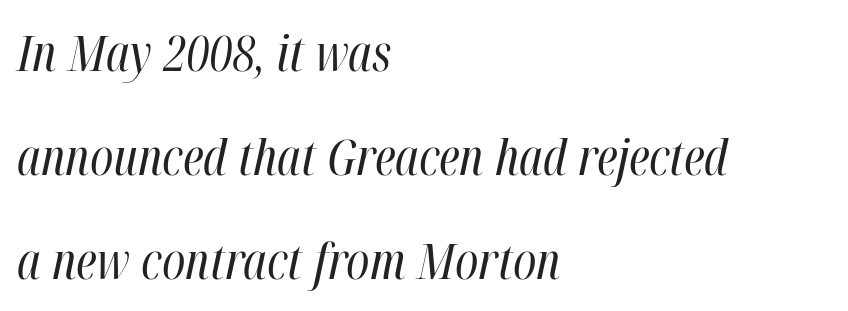
The image shows 50 px regular-weight, condensed type, italic (leaning right); set left-aligned, loose line spacing (2.08x), normal letter spacing, not underlined; high stroke contrast and a medium x-height.
